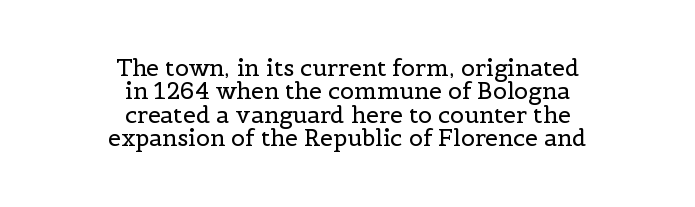
Underline: absent. Posture: straight, roman, zero tilt. Here the glyphs are tracked normally, forming tight word shapes. Leading: reduced.
